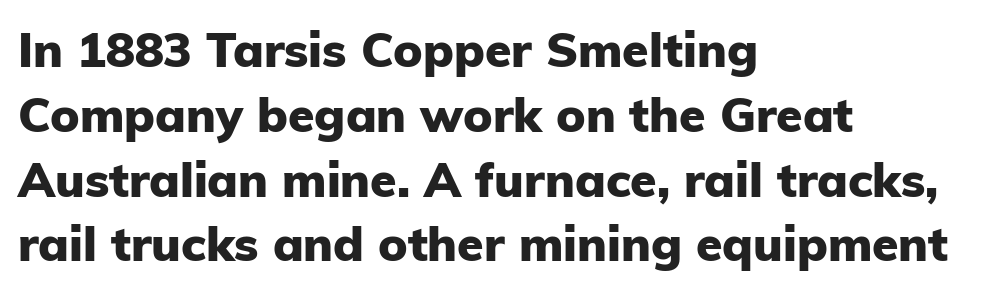
The image shows 48 px heavy sans-serif type, upright; set left-aligned, normal line spacing (1.35x), normal letter spacing, not underlined; low stroke contrast and a medium x-height.
